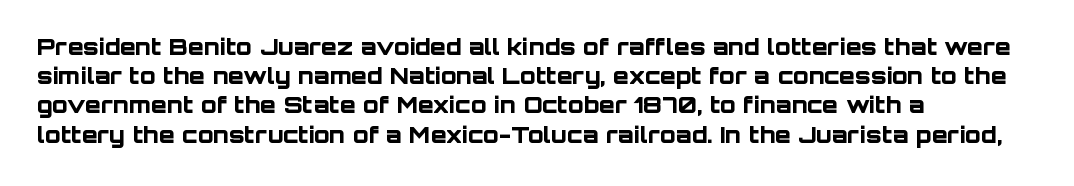
Q: Is the text bold? A: Yes.
Q: Is the text italic (slanted)? A: No, it is upright.
Q: Is the text underlined? A: No.
Q: How is the paragraph aligned? A: Left-aligned.
Q: Is the spacing between letters normal or unusually wide? A: Normal.
Q: Is the spacing between lines tight, normal or loose? A: Normal.
